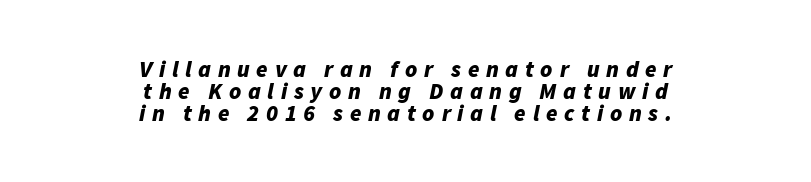
The image shows 23 px bold type, italic (leaning right); set centered, tight line spacing (0.95x), unusually wide letter spacing (+0.29 em), not underlined.
